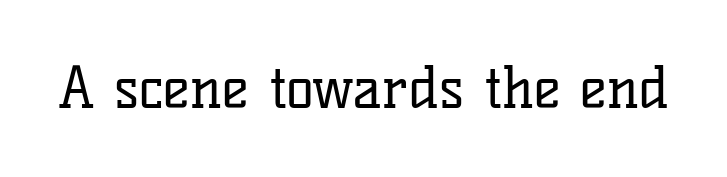
{"serif": "yes", "italic": "no", "bold": "no", "weight": "regular", "width": "normal", "stroke_contrast": "low", "x_height": "medium", "monospaced": "no", "underline": "no", "letter_spacing": "normal", "letter_spacing_em": 0.0, "glyph_px": 57}
